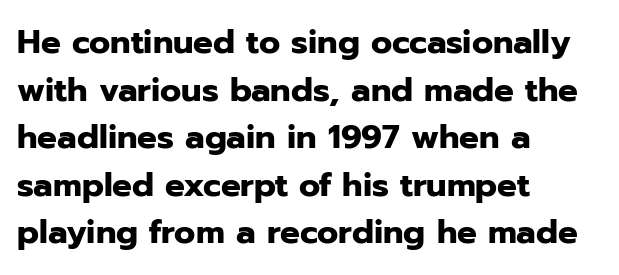
{"serif": "no", "italic": "no", "bold": "yes", "weight": "heavy", "width": "normal", "stroke_contrast": "low", "x_height": "medium", "monospaced": "no", "underline": "no", "align": "left", "line_spacing": "normal", "line_spacing_ratio": 1.44, "letter_spacing": "normal", "letter_spacing_em": 0.0, "glyph_px": 33}
